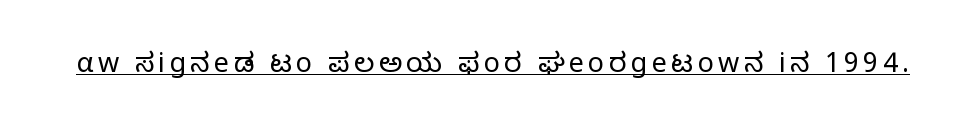
The image shows 27 px text type, upright; set underlined.
